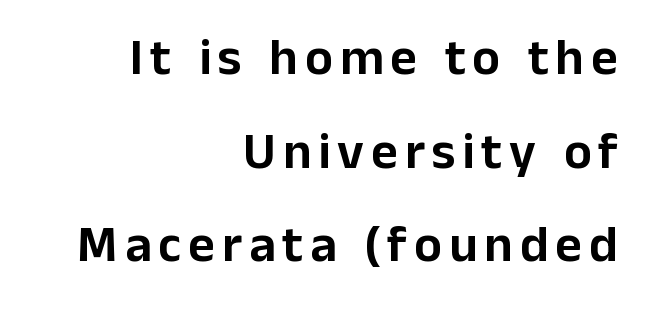
{"serif": "no", "italic": "no", "width": "normal", "stroke_contrast": "low", "x_height": "medium", "monospaced": "no", "underline": "no", "align": "right", "line_spacing_ratio": 1.8, "glyph_px": 52}
